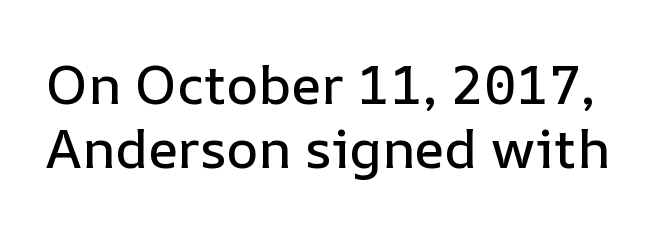
The image shows 54 px text type, upright; set line spacing 1.18x, normal letter spacing, not underlined; low stroke contrast and a medium x-height.
